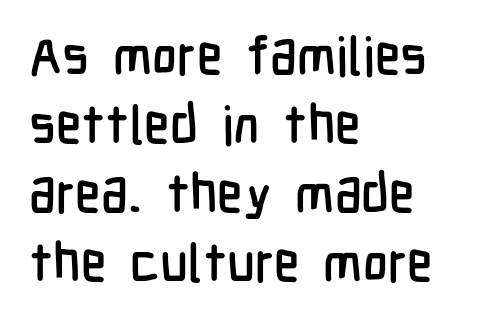
The tracking reads as untouched default to a designer's eye. Each line starts at the same left margin while the right side varies. Words float on clear page, feet unadorned. Do the characters align in a grid? No, the font is proportional. What's the leading like? Ordinary, nothing unusual. Posture: vertical.
